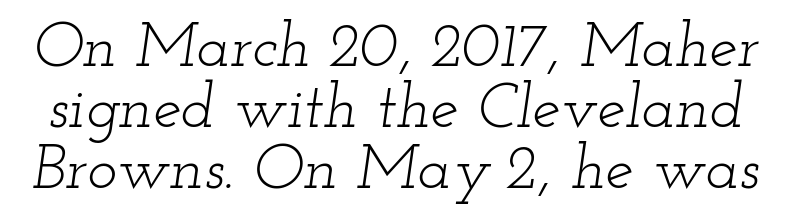
The font's italic variant was chosen for this text. Honestly, the rows look squashed on top of each other. Serifs: yes, visible at the terminals of the letterforms. The line texture is even and compact thanks to regular tracking.
